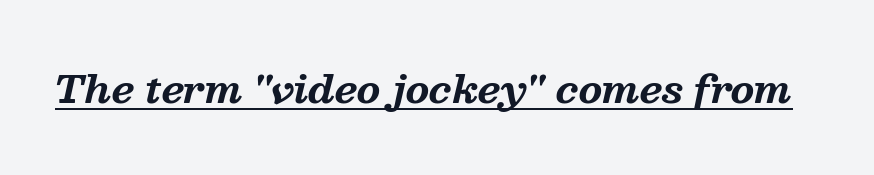
Q: Is the text bold? A: Yes.
Q: Is the text italic (slanted)? A: Yes, it leans right by about 13 degrees.
Q: Is the typeface a serif or a sans-serif typeface? A: Serif.
Q: Is the text underlined? A: Yes.
Q: Is the spacing between letters normal or unusually wide? A: Normal.
Q: Width (condensed, normal, or wide)? A: Normal.
Q: Stroke contrast? A: Medium.
Q: x-height? A: Medium.
Q: Monospaced? A: No.
